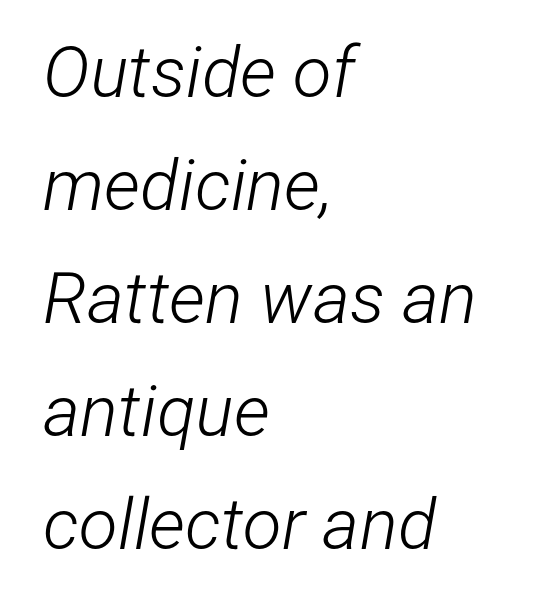
The image shows 71 px light, condensed type, italic (leaning right); set left-aligned, normal line spacing (1.59x), normal letter spacing, not underlined; low stroke contrast and a medium x-height.
